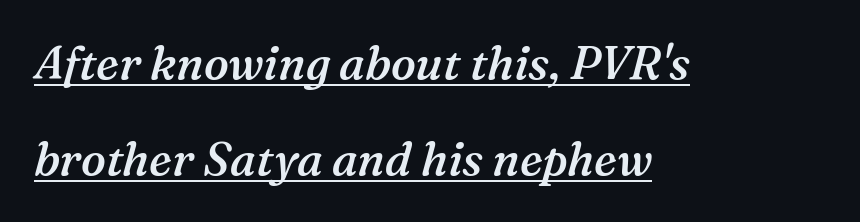
The image shows 46 px semibold serif type, italic (leaning right); set left-aligned, loose line spacing (2.09x), normal letter spacing, underlined; medium stroke contrast and a medium x-height.
